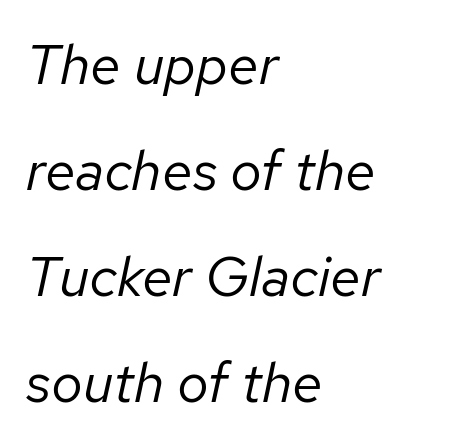
There's an unmistakable incline to the writing here. On a weight scale, this lands at 450 or below. Descenders are the only things crossing below the line. Character widths vary here, with narrow letters taking less room than wide ones. Tracking here is standard; glyphs follow each other at the usual distance. These lines stack with their left ends in a neat column.
